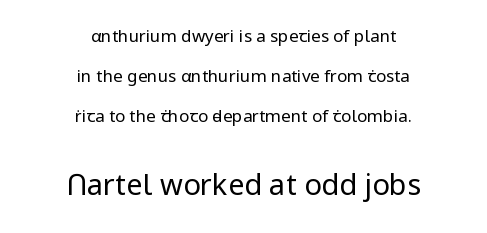
The image shows 29 px regular-weight sans-serif type, upright; set centered, loose line spacing (2.34x), normal letter spacing, not underlined; the second (bottom) block is 1.71x larger; low stroke contrast and a medium x-height.
